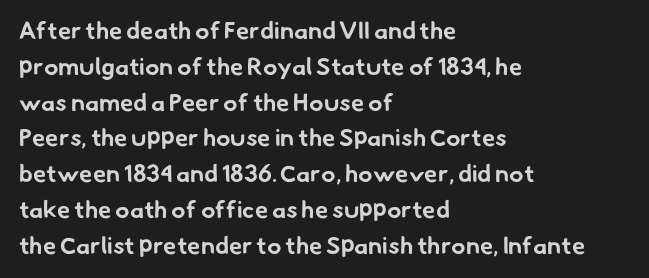
The image shows 24 px bold type; set left-aligned, normal line spacing (1.49x), normal letter spacing, not underlined.
